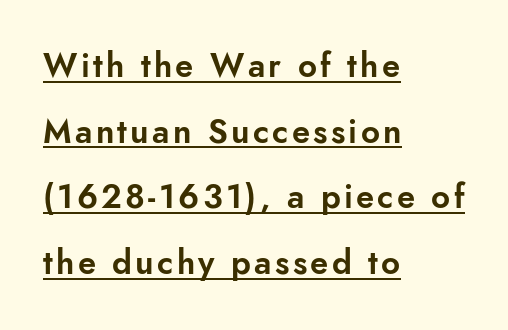
Q: Is the text italic (slanted)? A: No, it is upright.
Q: Is the typeface a serif or a sans-serif typeface? A: Sans-serif.
Q: Is the text underlined? A: Yes.
Q: How is the paragraph aligned? A: Left-aligned.
Q: Is the spacing between lines tight, normal or loose? A: Loose.
Q: Width (condensed, normal, or wide)? A: Normal.
Q: Stroke contrast? A: Low.
Q: x-height? A: Small.
Q: Monospaced? A: No.
